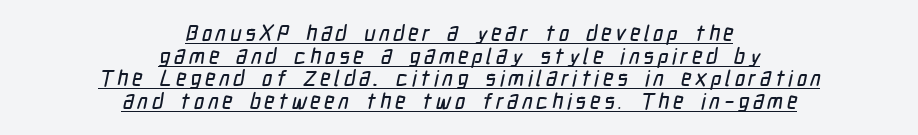
Typeset on center — no edge is straight. Rows of type sit shoulder to shoulder in the vertical direction. You can see a thin bar hugging the bottom of the glyphs.
